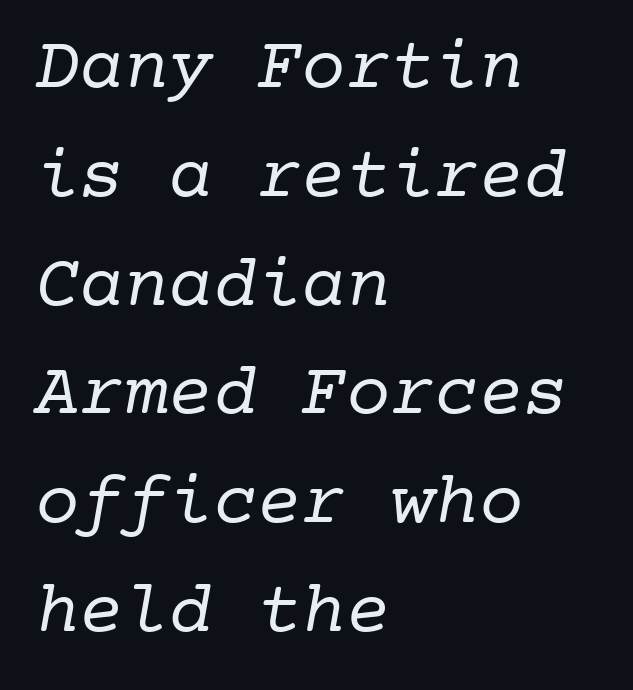
{"serif": "yes", "bold": "no", "weight": "regular", "width": "normal", "stroke_contrast": "low", "x_height": "medium", "monospaced": "yes", "underline": "no", "align": "left", "line_spacing": "normal", "line_spacing_ratio": 1.47, "letter_spacing": "normal", "letter_spacing_em": 0.0, "glyph_px": 74}
